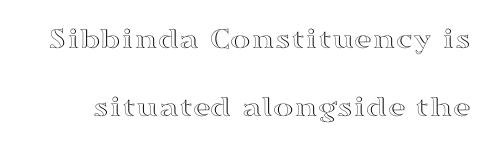
Ascenders rise straight up at ninety degrees. The string is rendered with underlining switched off. How would I describe the line gaps? Wide and relaxed. Varying glyph widths throughout — classic text-font behaviour. These lines keep a tight, regular rhythm from letter to letter.
